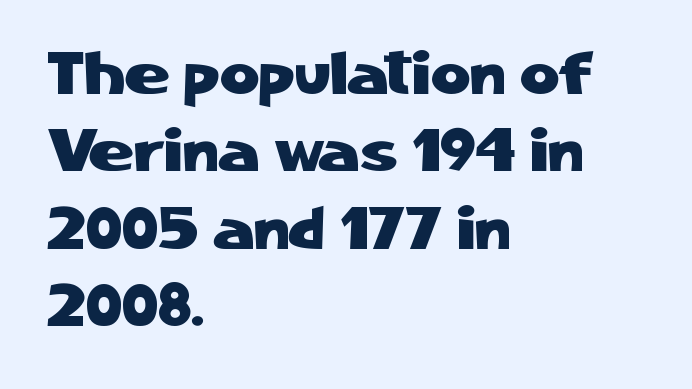
{"serif": "no", "italic": "no", "width": "normal", "stroke_contrast": "low", "x_height": "medium", "monospaced": "no", "underline": "no", "align": "left", "line_spacing": "normal", "line_spacing_ratio": 1.27, "letter_spacing": "normal", "letter_spacing_em": 0.0, "glyph_px": 61}
